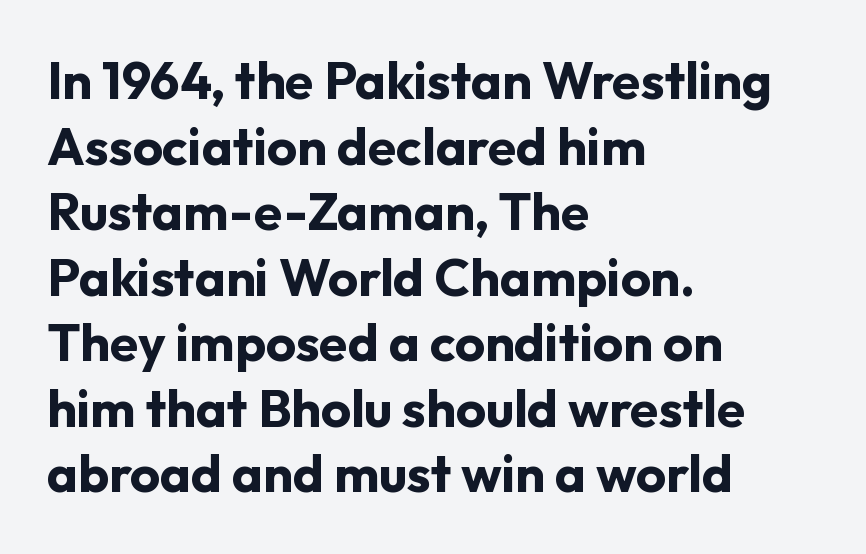
Q: Is the text bold? A: Yes.
Q: Is the text italic (slanted)? A: No, it is upright.
Q: Is the typeface a serif or a sans-serif typeface? A: Sans-serif.
Q: Is the text underlined? A: No.
Q: How is the paragraph aligned? A: Left-aligned.
Q: Is the spacing between letters normal or unusually wide? A: Normal.
Q: Is the spacing between lines tight, normal or loose? A: Normal.
Q: Width (condensed, normal, or wide)? A: Normal.
Q: Stroke contrast? A: Low.
Q: x-height? A: Medium.
Q: Monospaced? A: No.
